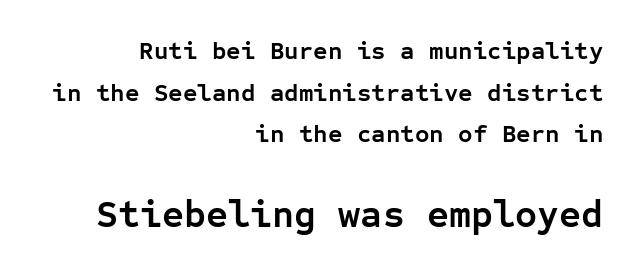
{"serif": "no", "italic": "no", "bold": "yes", "weight": "semibold", "width": "normal", "stroke_contrast": "low", "x_height": "medium", "monospaced": "yes", "underline": "no", "align": "right", "line_spacing": "normal", "line_spacing_ratio": 1.67, "letter_spacing": "normal", "letter_spacing_em": 0.0, "larger_block": "second", "size_ratio": 1.52, "glyph_px": 38}
